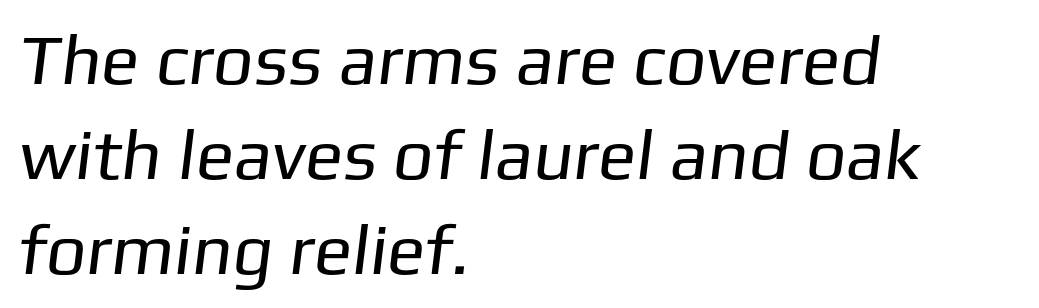
The image shows 71 px regular-weight sans-serif type; set left-aligned, normal line spacing (1.34x), normal letter spacing, not underlined; low stroke contrast and a medium x-height.
